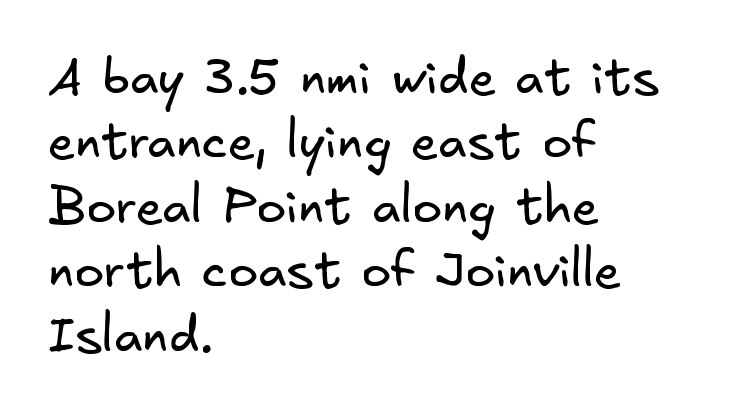
{"serif": "no", "bold": "no", "weight": "regular", "width": "normal", "stroke_contrast": "low", "x_height": "small", "underline": "no", "align": "left", "line_spacing": "normal", "line_spacing_ratio": 1.29, "letter_spacing": "normal", "letter_spacing_em": 0.0, "glyph_px": 50}
